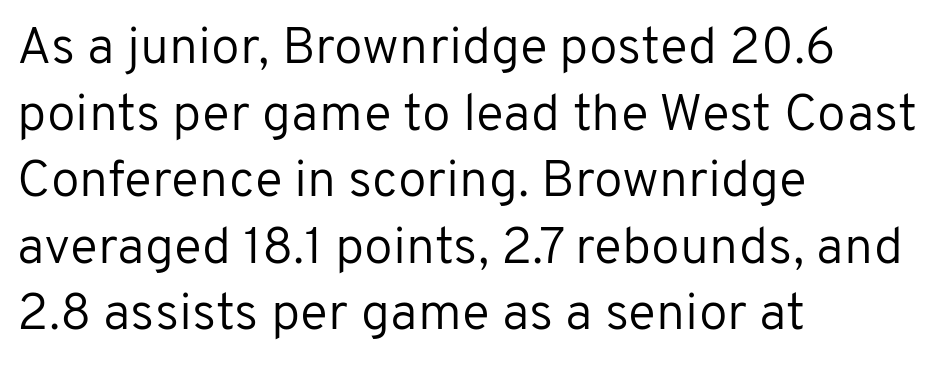
{"serif": "no", "italic": "no", "bold": "no", "weight": "regular", "width": "normal", "stroke_contrast": "low", "x_height": "medium", "monospaced": "no", "underline": "no", "align": "left", "line_spacing": "normal", "line_spacing_ratio": 1.28, "letter_spacing": "normal", "letter_spacing_em": 0.0, "glyph_px": 52}
